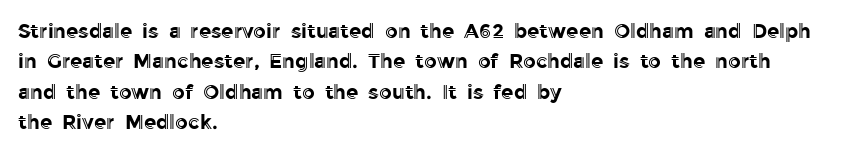
Characters follow at the spacing the type designer built in. The line-height multiplier appears to be the usual default. Just letters on the line, the space beneath them empty. It's the straight-up-and-down kind of type. Each line starts at the same left margin while the right side varies.
